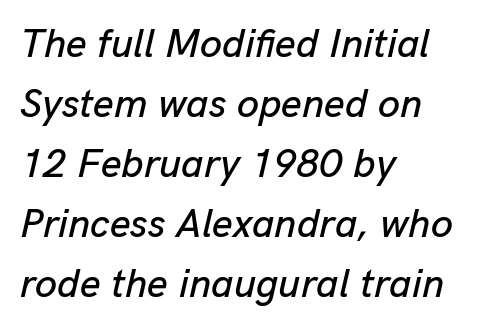
Q: Is the text italic (slanted)? A: Yes, it leans right by about 13 degrees.
Q: Is the text underlined? A: No.
Q: How is the paragraph aligned? A: Left-aligned.
Q: Is the spacing between letters normal or unusually wide? A: Normal.
Q: Is the spacing between lines tight, normal or loose? A: Normal.
Q: Width (condensed, normal, or wide)? A: Normal.
Q: Stroke contrast? A: Low.
Q: x-height? A: Medium.
Q: Monospaced? A: No.
